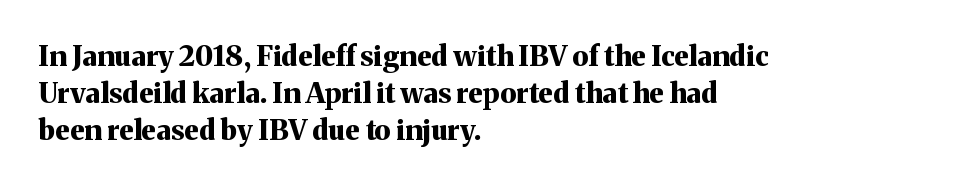
Lines of text with bare space underneath. The rendering uses natural spacing where letterforms have individual widths. Layout note: lines flush left. This sample uses plain, unmodified letter spacing. The rows are spaced the way most documents space them. Unlike italic type, these characters show no tilt at all.
